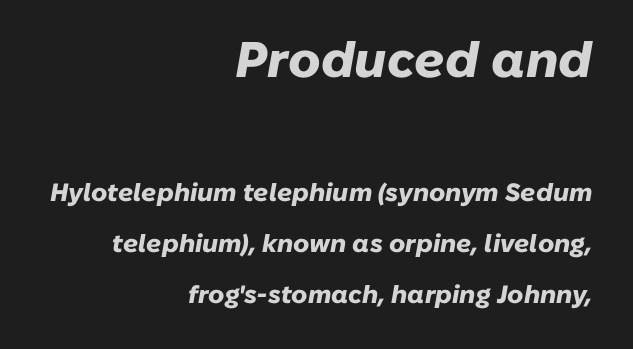
{"italic": "yes", "lean": "right", "slant_degrees": 10, "bold": "yes", "weight": "heavy", "width": "normal", "stroke_contrast": "low", "x_height": "medium", "monospaced": "no", "underline": "no", "align": "right", "line_spacing": "loose", "line_spacing_ratio": 2.04, "letter_spacing": "normal", "letter_spacing_em": 0.0, "larger_block": "first", "size_ratio": 2.0, "glyph_px": 50}
